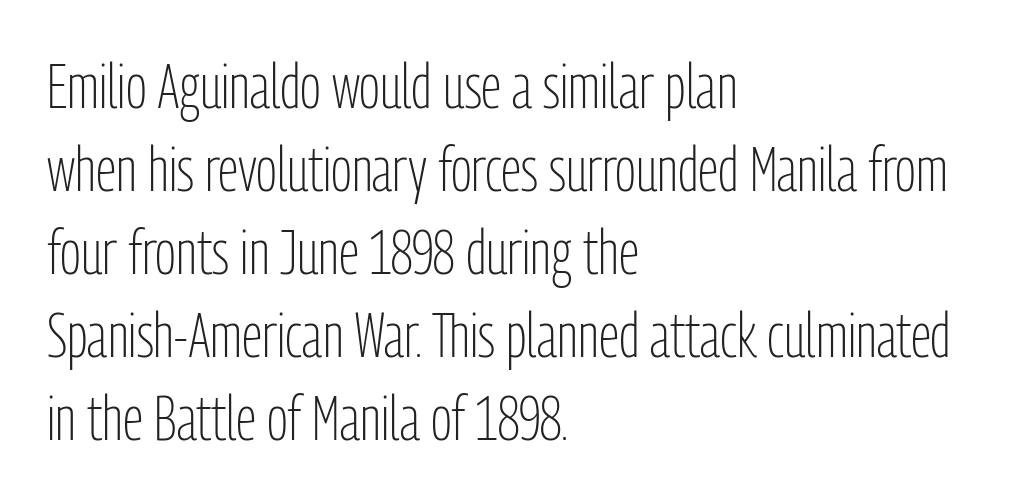
{"serif": "no", "italic": "no", "bold": "no", "weight": "light", "width": "condensed", "stroke_contrast": "low", "x_height": "medium", "monospaced": "no", "underline": "no", "align": "left", "line_spacing": "normal", "line_spacing_ratio": 1.34, "letter_spacing": "normal", "letter_spacing_em": 0.0, "glyph_px": 62}
